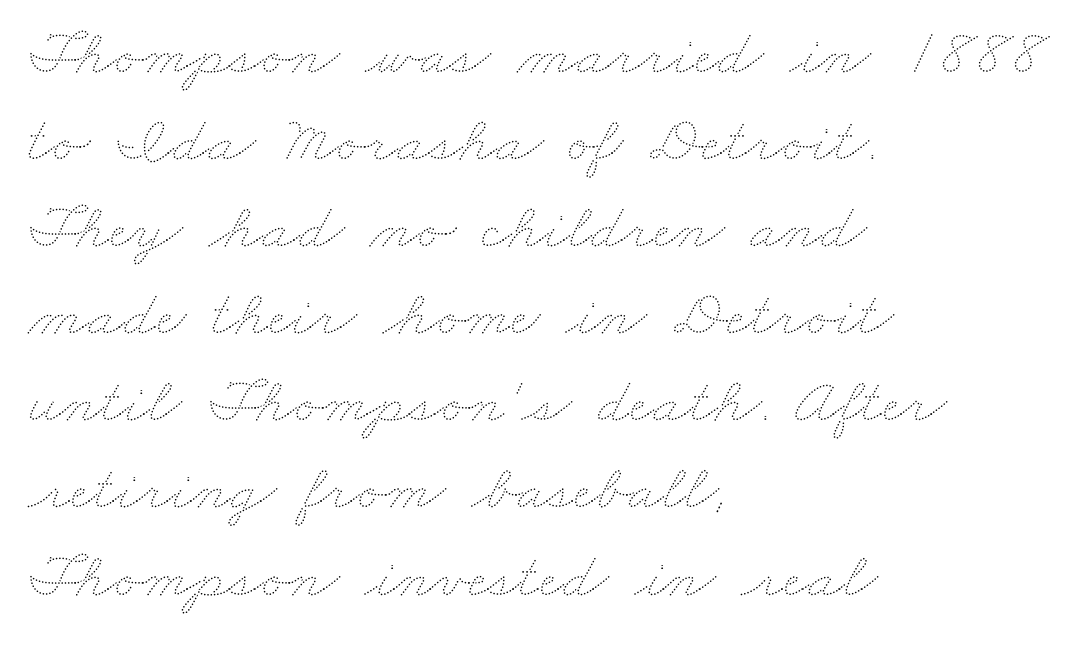
Short and long lines alike share a common starting point at left. Stroke mass is kept to a normal reading level or below. Vertically, the passage feels balanced, rows spaced as you'd expect. Character widths vary here, with narrow letters taking less room than wide ones.
